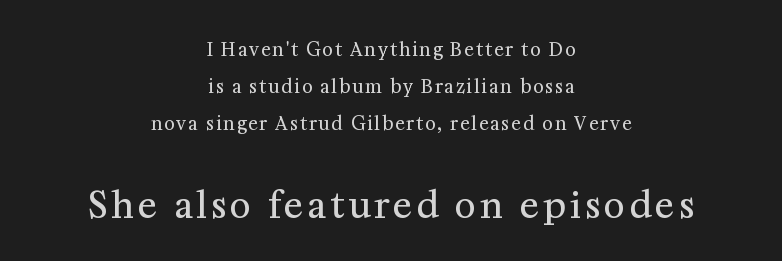
Posture: vertical. The letters advance in unequal steps, a hallmark of proportional type. Notice the wide empty band between every row — that's loose leading. The passage shown is not underscored anywhere.
